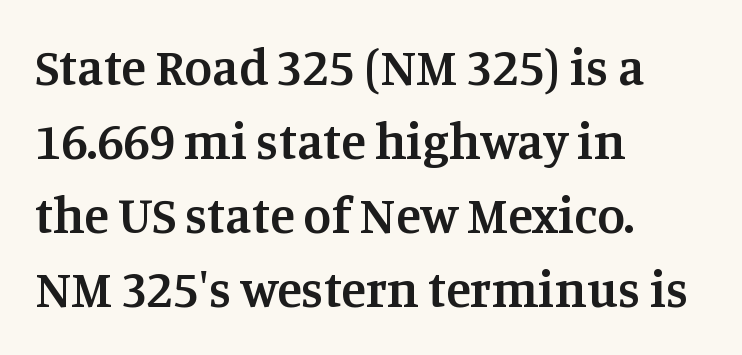
{"serif": "yes", "italic": "no", "bold": "semi", "weight": "semibold", "width": "normal", "stroke_contrast": "medium", "x_height": "large", "monospaced": "no", "underline": "no", "align": "left", "line_spacing": "normal", "line_spacing_ratio": 1.45, "letter_spacing": "normal", "letter_spacing_em": 0.0, "glyph_px": 51}
